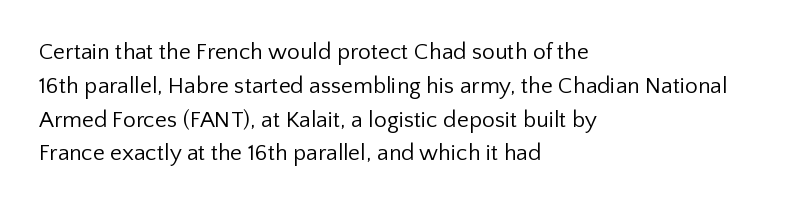
{"italic": "no", "bold": "no", "underline": "no", "align": "left", "line_spacing": "normal", "line_spacing_ratio": 1.47, "letter_spacing": "normal", "letter_spacing_em": 0.0, "glyph_px": 23}
